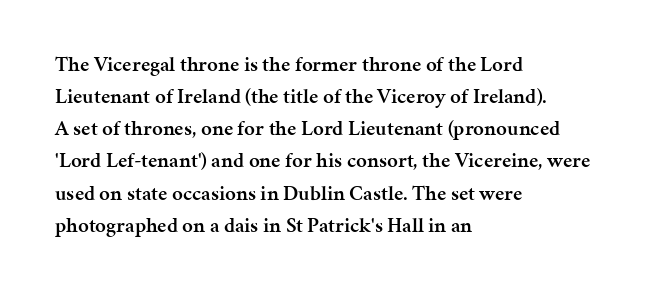
Regular leading. This sample is left-justified, so line endings fall wherever the words run out. Honestly, the letter spacing is just normal — you wouldn't notice it. The glyphs are unaccompanied by any horizontal stroke below them. Every letter is mildly thick-stroked: semibold rather than bold.
